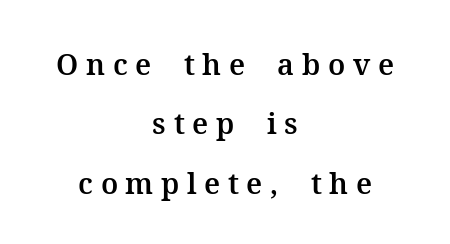
Words appear elongated and porous because spacing is wide. Posture: vertical. Plain, unruled lines of type. Where is the straight margin? There isn't one; the lines are centered. The vertical gap from one line to the next is large.
